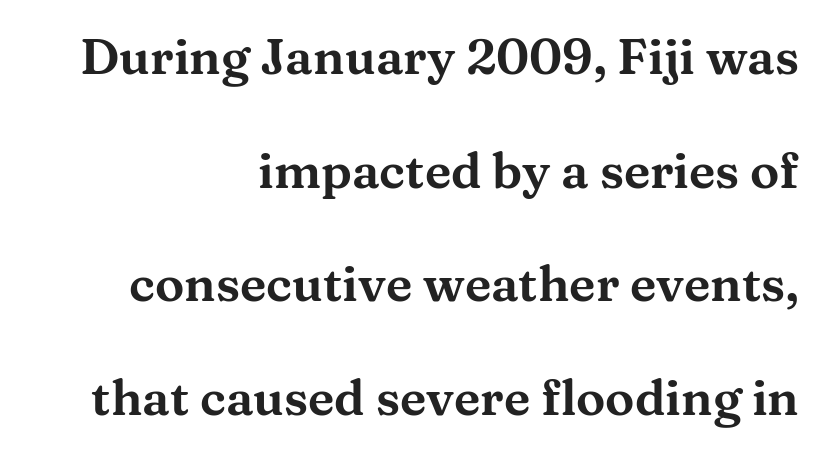
Q: Is the text italic (slanted)? A: No, it is upright.
Q: Is the typeface a serif or a sans-serif typeface? A: Serif.
Q: Is the text underlined? A: No.
Q: How is the paragraph aligned? A: Right-aligned.
Q: Is the spacing between letters normal or unusually wide? A: Normal.
Q: Is the spacing between lines tight, normal or loose? A: Loose.
Q: Width (condensed, normal, or wide)? A: Wide.
Q: Stroke contrast? A: Medium.
Q: x-height? A: Medium.
Q: Monospaced? A: No.
